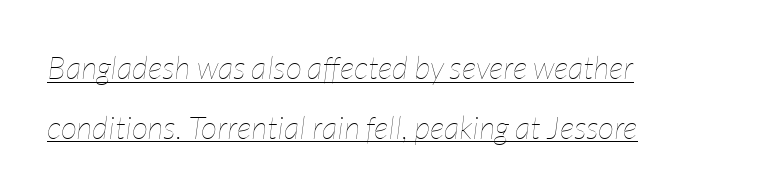
Q: Is the text bold? A: No.
Q: Is the text italic (slanted)? A: Yes, it leans right by about 7 degrees.
Q: Is the text underlined? A: Yes.
Q: How is the paragraph aligned? A: Left-aligned.
Q: Is the spacing between letters normal or unusually wide? A: Normal.
Q: Width (condensed, normal, or wide)? A: Condensed.
Q: Stroke contrast? A: Low.
Q: x-height? A: Medium.
Q: Monospaced? A: No.
